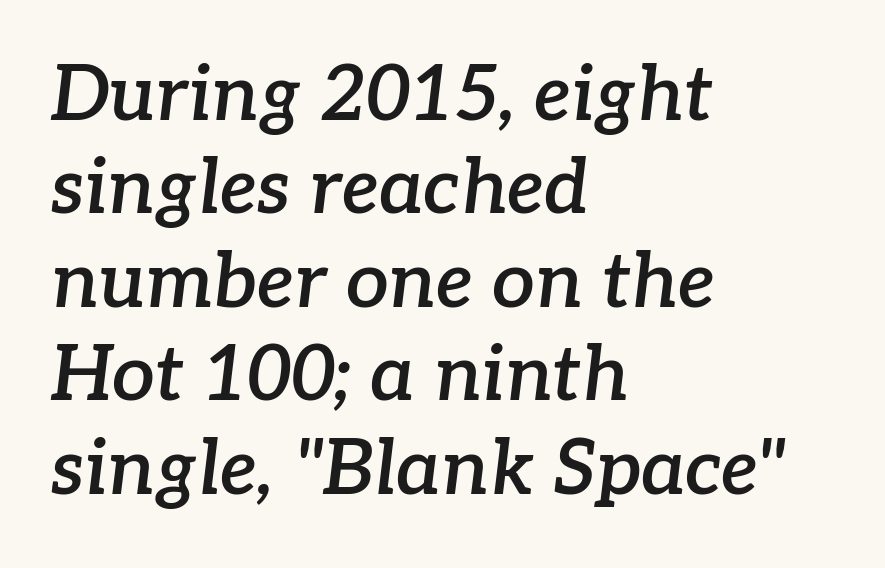
{"serif": "yes", "italic": "yes", "lean": "right", "slant_degrees": 7, "bold": "semi", "weight": "semibold", "width": "normal", "stroke_contrast": "low", "x_height": "medium", "monospaced": "no", "underline": "no", "align": "left", "line_spacing_ratio": 1.23, "letter_spacing": "normal", "letter_spacing_em": 0.0, "glyph_px": 76}
